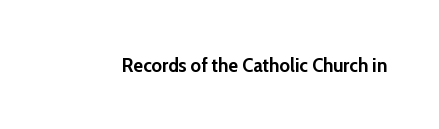
{"italic": "no", "bold": "yes", "underline": "no", "letter_spacing": "normal", "letter_spacing_em": 0.0, "glyph_px": 20}
